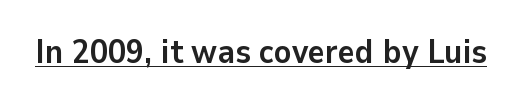
Q: Is the text bold? A: Yes.
Q: Is the text italic (slanted)? A: No, it is upright.
Q: Is the typeface a serif or a sans-serif typeface? A: Sans-serif.
Q: Is the text underlined? A: Yes.
Q: Is the spacing between letters normal or unusually wide? A: Normal.
Q: Width (condensed, normal, or wide)? A: Normal.
Q: Stroke contrast? A: Low.
Q: x-height? A: Medium.
Q: Monospaced? A: No.
